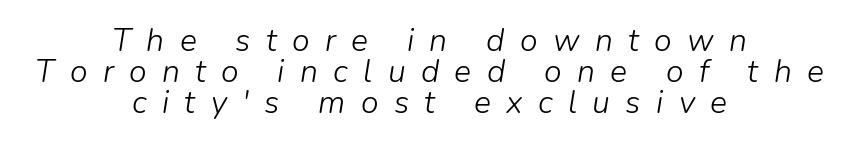
Heft: none added — not bold. You could not count columns in this text — the font is proportionally spaced. In CSS terms this would be text-align: center. Beneath every word, the page is bare. Display-style spreading of the glyphs; the letterfit is very open.
